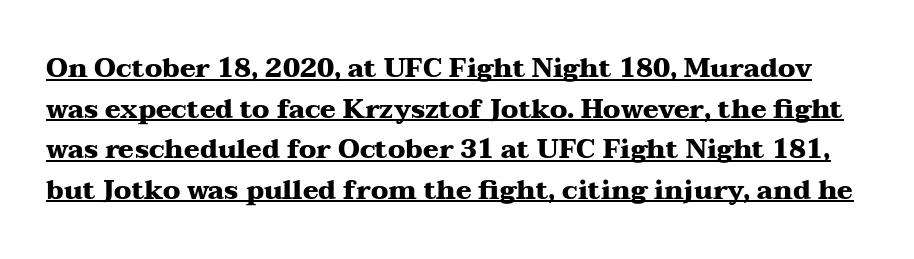
Caption: standard tracking, unaltered. These lines carry a lot of weight — the face is fully bold. It's the straight-up-and-down kind of type. The rendering uses a moderate line-height, typical for paragraphs.
